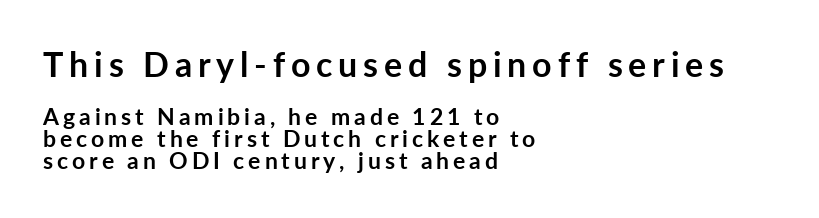
Q: Is the text bold? A: Yes.
Q: Is the text italic (slanted)? A: No, it is upright.
Q: Is the typeface a serif or a sans-serif typeface? A: Sans-serif.
Q: Is the text underlined? A: No.
Q: How is the paragraph aligned? A: Left-aligned.
Q: Is the spacing between lines tight, normal or loose? A: Tight.
Q: Which block of text is set in a larger size, the first (top) or the second (bottom)? A: The first (top) one.
Q: Width (condensed, normal, or wide)? A: Normal.
Q: Stroke contrast? A: Low.
Q: x-height? A: Medium.
Q: Monospaced? A: No.
